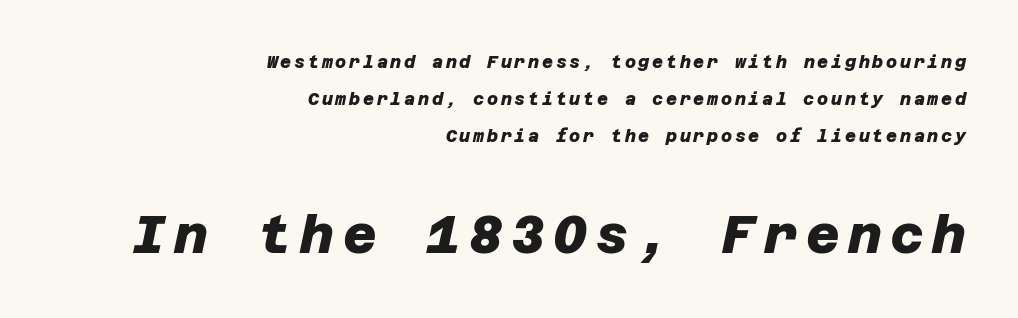
The image shows 52 px heavy sans-serif type; set right-aligned, loose line spacing (2.17x), not underlined; the second (bottom) block is 3.06x larger; low stroke contrast and a large x-height.
